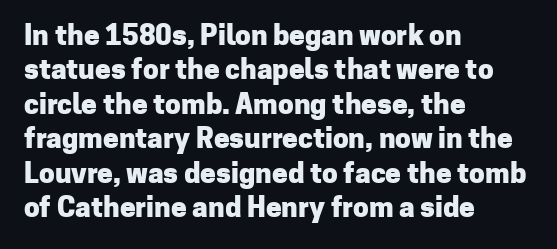
Q: Is the text bold? A: Yes.
Q: Is the text italic (slanted)? A: No, it is upright.
Q: Is the typeface a serif or a sans-serif typeface? A: Sans-serif.
Q: Is the text underlined? A: No.
Q: How is the paragraph aligned? A: Left-aligned.
Q: Is the spacing between letters normal or unusually wide? A: Normal.
Q: Width (condensed, normal, or wide)? A: Normal.
Q: Stroke contrast? A: Low.
Q: x-height? A: Medium.
Q: Monospaced? A: No.
